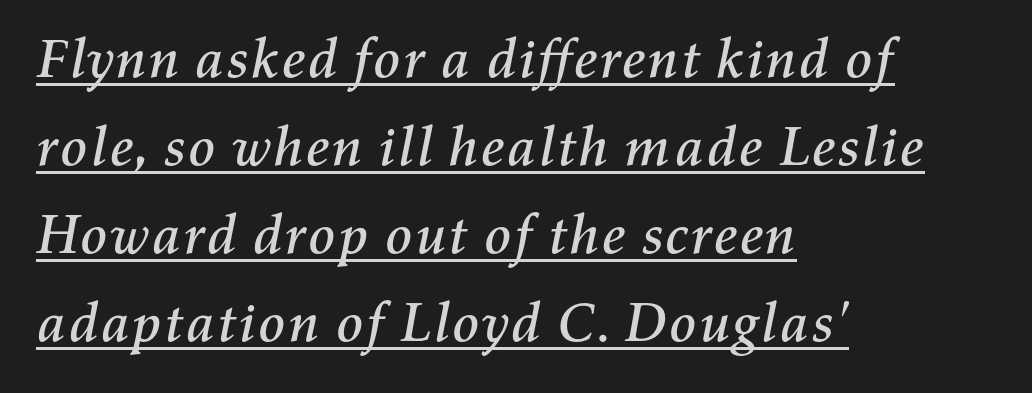
Q: Is the text italic (slanted)? A: Yes, it leans right by about 11 degrees.
Q: Is the text underlined? A: Yes.
Q: How is the paragraph aligned? A: Left-aligned.
Q: Is the spacing between letters normal or unusually wide? A: Normal.
Q: Is the spacing between lines tight, normal or loose? A: Normal.
Q: Width (condensed, normal, or wide)? A: Normal.
Q: Stroke contrast? A: Medium.
Q: x-height? A: Medium.
Q: Monospaced? A: No.
